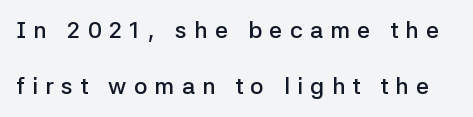
This sample trades compactness for vertical openness between lines. Plain, unruled lines of type. It's the straight-up-and-down kind of type. This sample uses expanded letter spacing, leaving extra air between glyphs.
